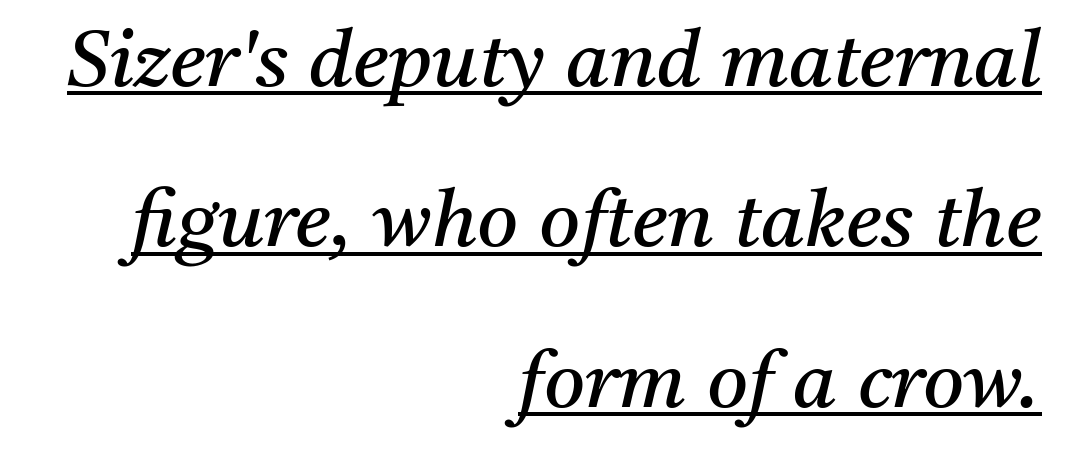
Q: Is the text bold? A: No.
Q: Is the text italic (slanted)? A: Yes, it leans right by about 11 degrees.
Q: Is the typeface a serif or a sans-serif typeface? A: Serif.
Q: Is the text underlined? A: Yes.
Q: How is the paragraph aligned? A: Right-aligned.
Q: Is the spacing between letters normal or unusually wide? A: Normal.
Q: Is the spacing between lines tight, normal or loose? A: Loose.
Q: Width (condensed, normal, or wide)? A: Normal.
Q: Stroke contrast? A: Medium.
Q: x-height? A: Medium.
Q: Monospaced? A: No.
